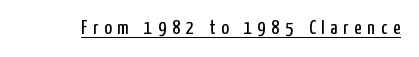
{"italic": "no", "bold": "no", "underline": "yes", "letter_spacing": "wide", "letter_spacing_em": 0.29, "glyph_px": 20}
